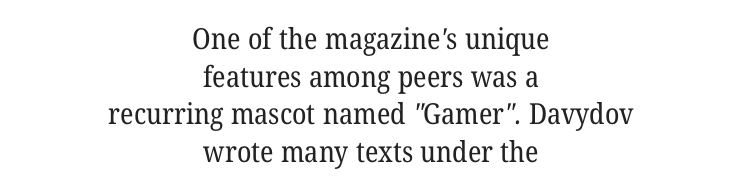
{"serif": "yes", "bold": "no", "weight": "regular", "width": "normal", "stroke_contrast": "low", "x_height": "medium", "monospaced": "no", "underline": "no", "align": "center", "line_spacing": "normal", "line_spacing_ratio": 1.3, "letter_spacing": "normal", "letter_spacing_em": 0.0, "glyph_px": 29}
